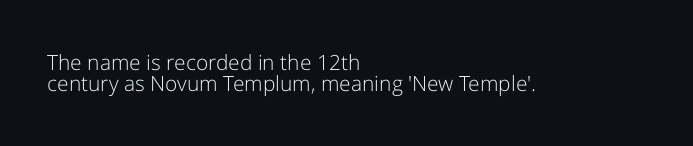
Q: Is the text bold? A: No.
Q: Is the text italic (slanted)? A: No, it is upright.
Q: Is the text underlined? A: No.
Q: How is the paragraph aligned? A: Left-aligned.
Q: Is the spacing between letters normal or unusually wide? A: Normal.
Q: Is the spacing between lines tight, normal or loose? A: Tight.
